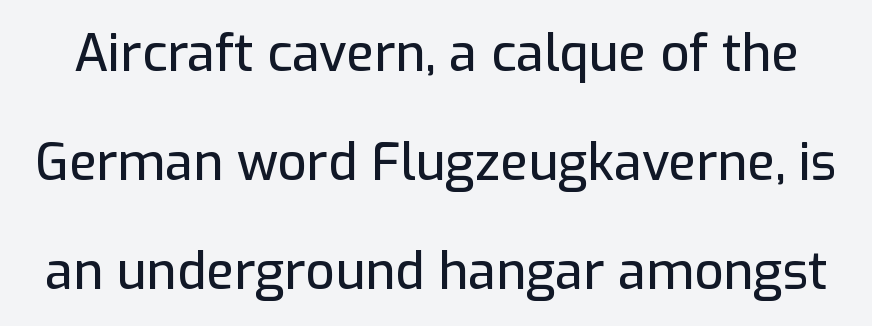
The image shows 51 px sans-serif type, upright; set loose line spacing (2.14x), normal letter spacing, not underlined; low stroke contrast and a medium x-height.
